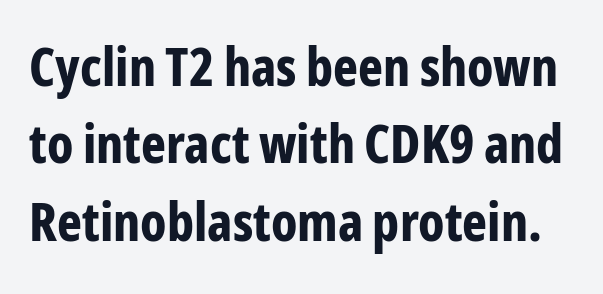
Q: Is the text bold? A: Yes.
Q: Is the text italic (slanted)? A: No, it is upright.
Q: Is the typeface a serif or a sans-serif typeface? A: Sans-serif.
Q: Is the text underlined? A: No.
Q: Is the spacing between letters normal or unusually wide? A: Normal.
Q: Is the spacing between lines tight, normal or loose? A: Normal.
Q: Width (condensed, normal, or wide)? A: Condensed.
Q: Stroke contrast? A: Low.
Q: x-height? A: Medium.
Q: Monospaced? A: No.
